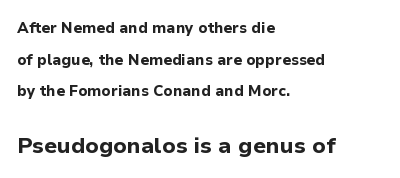
Q: Is the text bold? A: Yes.
Q: Is the text italic (slanted)? A: No, it is upright.
Q: Is the text underlined? A: No.
Q: How is the paragraph aligned? A: Left-aligned.
Q: Is the spacing between letters normal or unusually wide? A: Normal.
Q: Is the spacing between lines tight, normal or loose? A: Loose.
Q: Which block of text is set in a larger size, the first (top) or the second (bottom)? A: The second (bottom) one.
